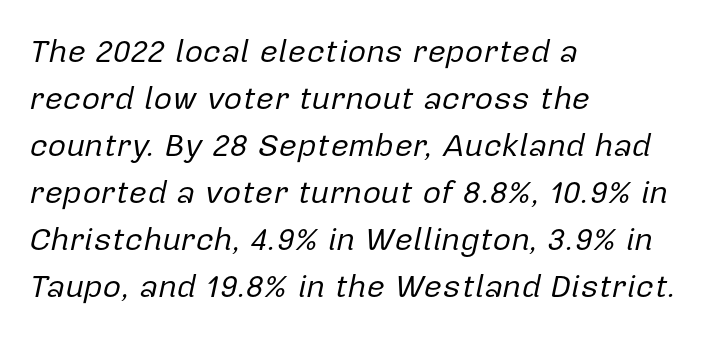
The string is rendered with underlining switched off. Quick note: interline space is typical. Compared with typical body copy, the letter spacing here is the same. These lines are set flush left with a ragged right edge.
